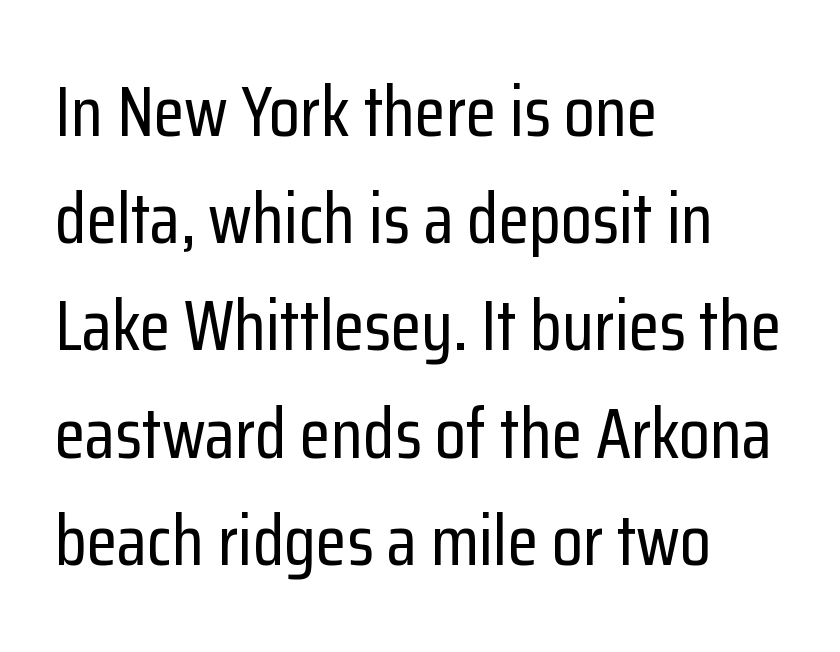
{"serif": "no", "italic": "no", "width": "condensed", "stroke_contrast": "low", "x_height": "medium", "monospaced": "no", "underline": "no", "align": "left", "line_spacing": "normal", "line_spacing_ratio": 1.51, "letter_spacing": "normal", "letter_spacing_em": 0.0, "glyph_px": 71}
